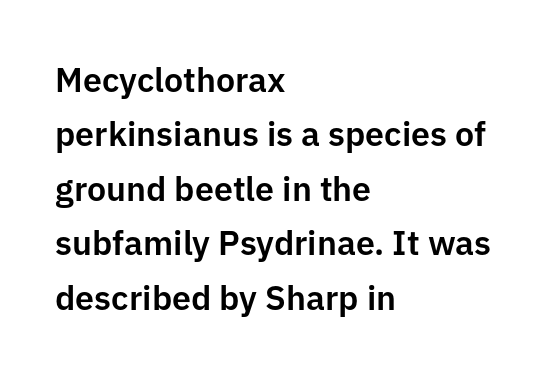
Notice how the stems are strictly vertical — no italics here. Grotesque or geometric, the face here clearly has no serifs. Which margin do the lines hug? The left one — the right edge is uneven. Summary of vertical rhythm: regular, with standard interline spacing. Varying glyph widths throughout — classic text-font behaviour.
